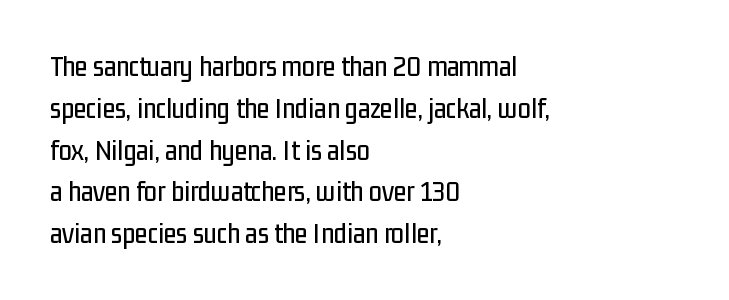
The image shows 29 px condensed sans-serif type, upright; set left-aligned, normal line spacing (1.44x), normal letter spacing, not underlined; low stroke contrast and a medium x-height.
